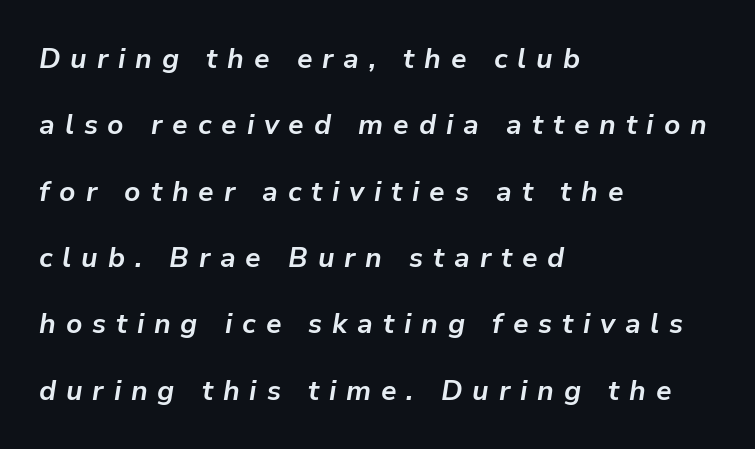
Q: Is the text bold? A: Yes.
Q: Is the text italic (slanted)? A: Yes, it leans right by about 9 degrees.
Q: Is the text underlined? A: No.
Q: How is the paragraph aligned? A: Left-aligned.
Q: Is the spacing between letters normal or unusually wide? A: Unusually wide.
Q: Is the spacing between lines tight, normal or loose? A: Loose.
Q: Width (condensed, normal, or wide)? A: Normal.
Q: Stroke contrast? A: Low.
Q: x-height? A: Medium.
Q: Monospaced? A: No.
